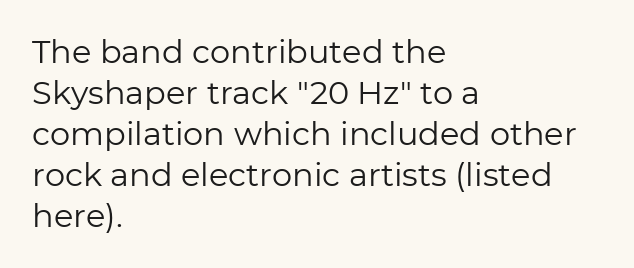
Q: Is the text bold? A: No.
Q: Is the text italic (slanted)? A: No, it is upright.
Q: Is the typeface a serif or a sans-serif typeface? A: Sans-serif.
Q: Is the text underlined? A: No.
Q: How is the paragraph aligned? A: Left-aligned.
Q: Is the spacing between letters normal or unusually wide? A: Normal.
Q: Is the spacing between lines tight, normal or loose? A: Normal.
Q: Width (condensed, normal, or wide)? A: Normal.
Q: Stroke contrast? A: Low.
Q: x-height? A: Medium.
Q: Monospaced? A: No.
